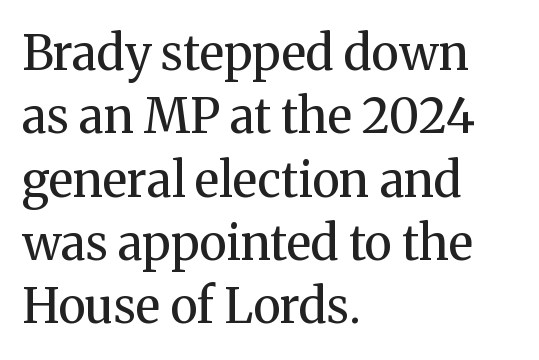
{"serif": "yes", "italic": "no", "bold": "no", "weight": "regular", "width": "normal", "stroke_contrast": "medium", "x_height": "medium", "monospaced": "no", "underline": "no", "align": "left", "line_spacing": "normal", "line_spacing_ratio": 1.32, "letter_spacing": "normal", "letter_spacing_em": 0.0, "glyph_px": 48}
